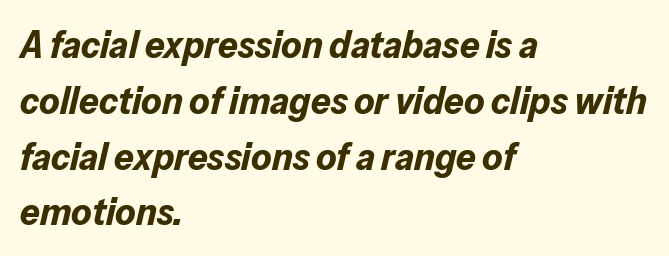
The image shows 39 px bold type, italic (leaning right); set left-aligned, normal line spacing (1.43x), normal letter spacing, not underlined; low stroke contrast and a medium x-height.
